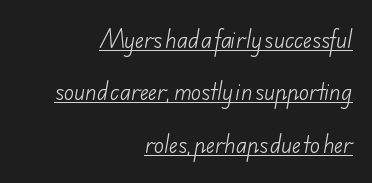
This sample is right-justified, so line beginnings fall wherever the words allow. No heavy texture on the line: the type isn't bold. Compared with typical paragraphs, the rows here are farther apart. Quick note: underline on.
